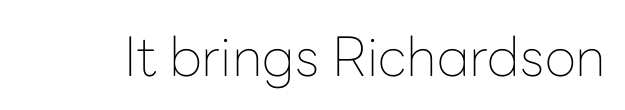
Upright lettering throughout. Here the glyphs are tracked normally, forming tight word shapes. Spacing verdict: proportional, widths tailored to each character. No letter is thick-stroked: the sample isn't bold. Letters rest on an invisible, unmarked baseline. Nope, no serifs anywhere on these letters.
